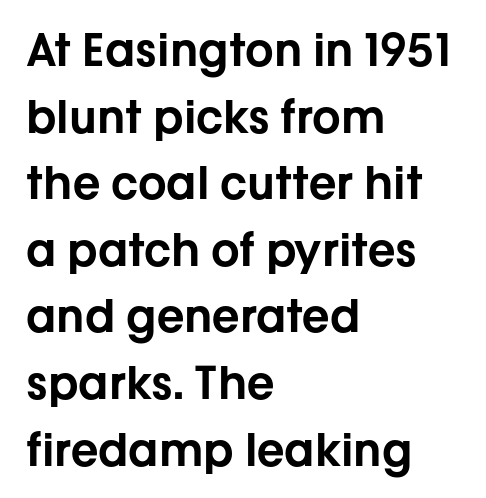
The image shows 45 px sans-serif type, upright; set left-aligned, normal line spacing (1.48x), normal letter spacing, not underlined; low stroke contrast and a medium x-height.
